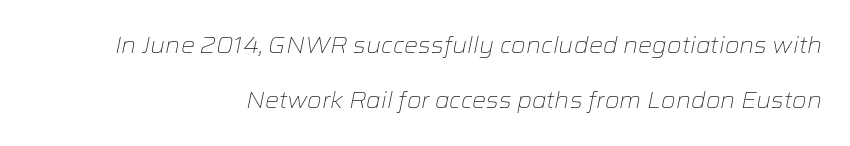
The rendering anchors every line to the right-hand side. The specimen omits any rule beneath the text block's lines. Look at the tracking — it's just the regular setting, nothing added. Leading: increased. Is the type heavy? It reads as light-to-regular instead. Italic: yes, the glyphs are oblique.
